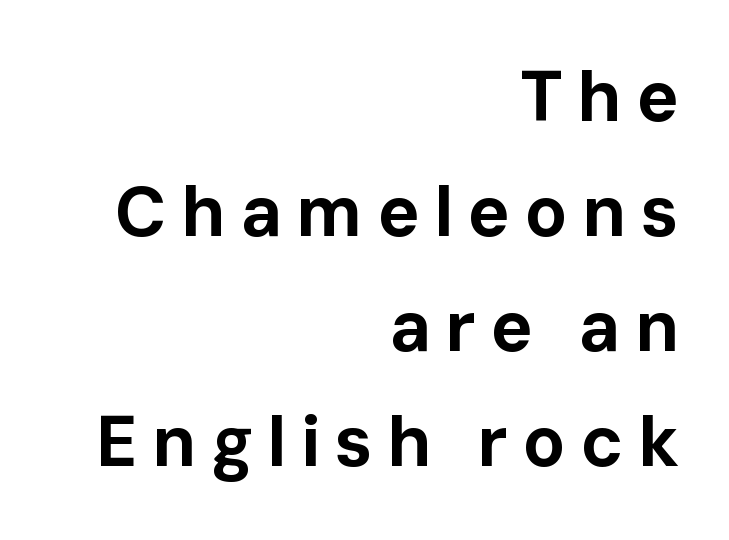
The image shows 71 px bold sans-serif type, upright; set right-aligned, normal line spacing (1.62x), unusually wide letter spacing (+0.2 em), not underlined; low stroke contrast and a medium x-height.
